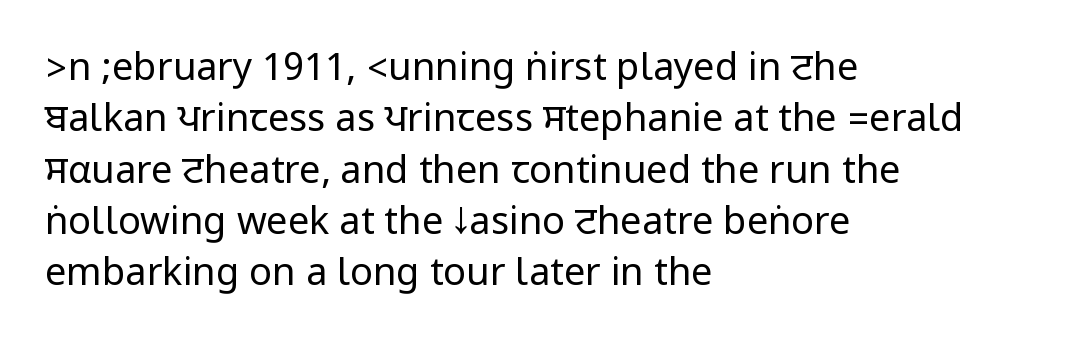
Q: Is the text bold? A: No.
Q: Is the text italic (slanted)? A: No, it is upright.
Q: Is the typeface a serif or a sans-serif typeface? A: Sans-serif.
Q: Is the text underlined? A: No.
Q: How is the paragraph aligned? A: Left-aligned.
Q: Is the spacing between letters normal or unusually wide? A: Normal.
Q: Is the spacing between lines tight, normal or loose? A: Normal.
Q: Width (condensed, normal, or wide)? A: Condensed.
Q: Stroke contrast? A: Low.
